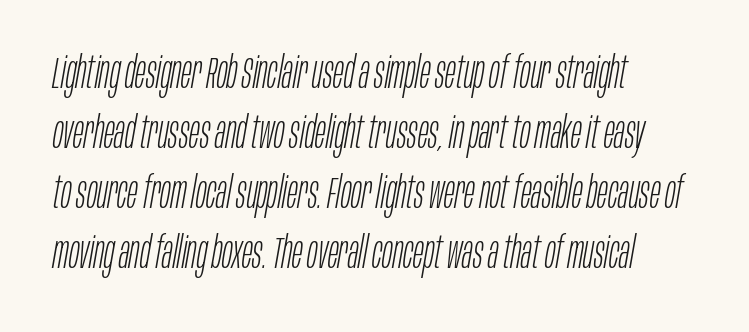
The passage shown stacks its lines at a standard gap. A quiet, ordinary-to-light weight characterises the typeface. Decoration check: the copy has no underline. Is this a fixed-width face? No — the glyphs have proportional, varying widths. Standard letterfit; no display-style spreading of the glyphs.
